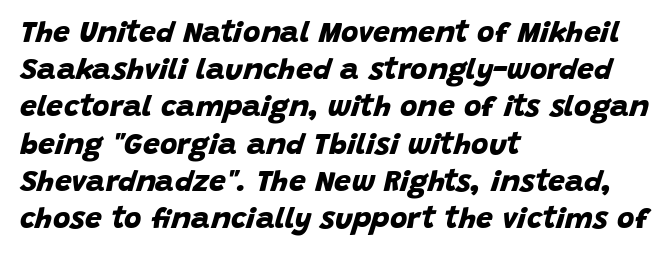
{"serif": "no", "bold": "yes", "weight": "bold", "width": "normal", "stroke_contrast": "low", "x_height": "large", "monospaced": "no", "underline": "no", "align": "left", "line_spacing_ratio": 1.24, "letter_spacing": "normal", "letter_spacing_em": 0.0, "glyph_px": 30}
